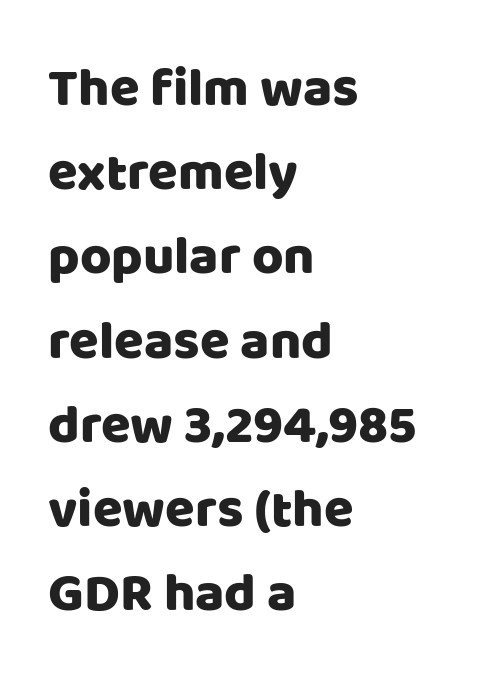
The image shows 54 px sans-serif type, upright; set left-aligned, normal line spacing (1.56x), normal letter spacing, not underlined; low stroke contrast and a large x-height.
